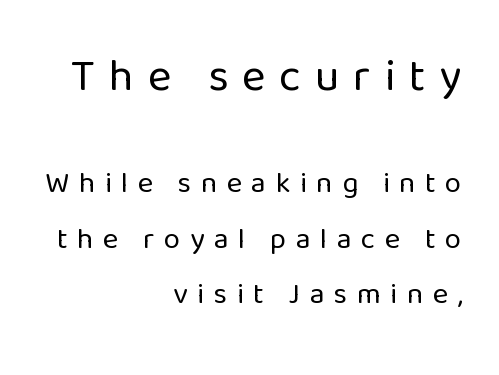
The image shows 45 px regular-weight sans-serif type, upright; set right-aligned, line spacing 1.85x, unusually wide letter spacing (+0.31 em), not underlined; the first (top) block is 1.5x larger; low stroke contrast and a medium x-height.
